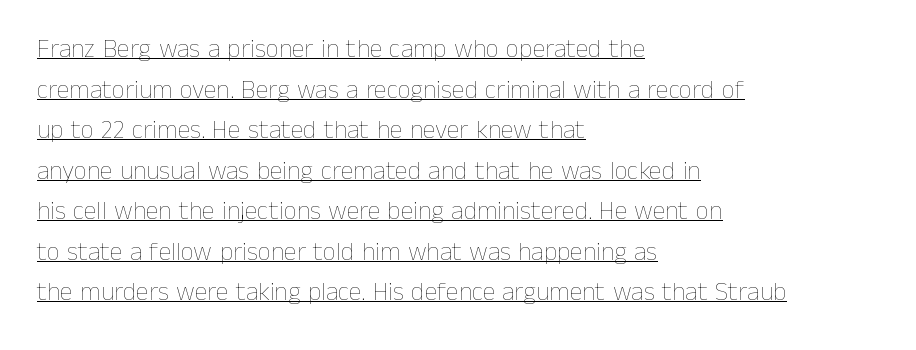
Notice how descenders clear the ascenders below comfortably — that's standard leading. The font is comparable to plain body text, perhaps lighter. The horizontal fit of the characters is conventional and even. Designer's note — italics off, roman on. Horizontally, the lines are justified to the leading edge only. This rendering features underlined lettering.
